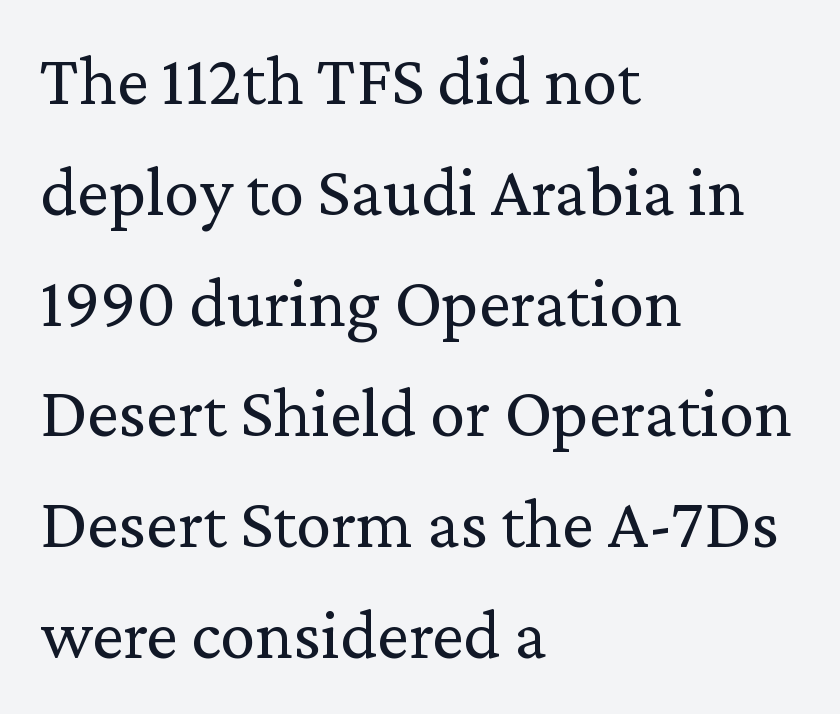
{"serif": "yes", "italic": "no", "bold": "no", "weight": "regular", "width": "normal", "stroke_contrast": "medium", "x_height": "medium", "monospaced": "no", "underline": "no", "align": "left", "line_spacing": "normal", "line_spacing_ratio": 1.56, "letter_spacing": "normal", "letter_spacing_em": 0.0, "glyph_px": 71}
